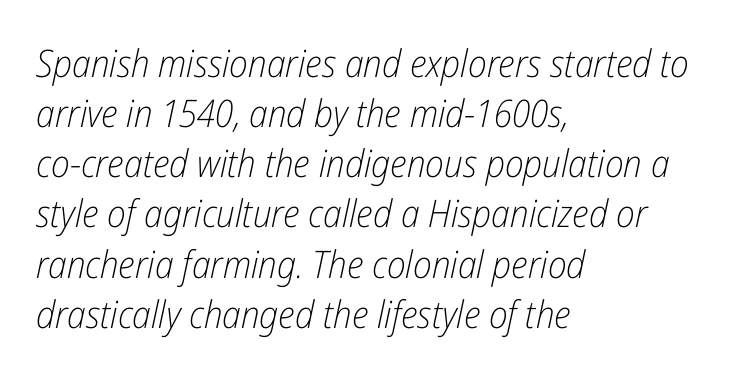
The image shows 38 px light, condensed type, italic (leaning right); set left-aligned, normal line spacing (1.32x), normal letter spacing, not underlined; low stroke contrast and a medium x-height.
